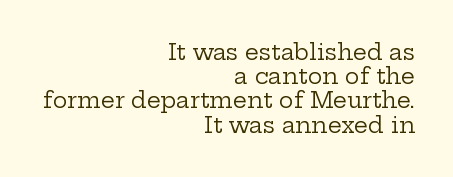
Q: Is the text bold? A: No.
Q: Is the text italic (slanted)? A: No, it is upright.
Q: Is the text underlined? A: No.
Q: How is the paragraph aligned? A: Right-aligned.
Q: Is the spacing between letters normal or unusually wide? A: Normal.
Q: Is the spacing between lines tight, normal or loose? A: Tight.
